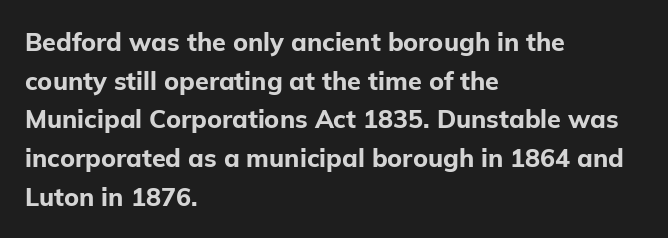
{"italic": "no", "bold": "yes", "underline": "no", "align": "left", "line_spacing": "normal", "line_spacing_ratio": 1.55, "letter_spacing": "normal", "letter_spacing_em": 0.0, "glyph_px": 25}
